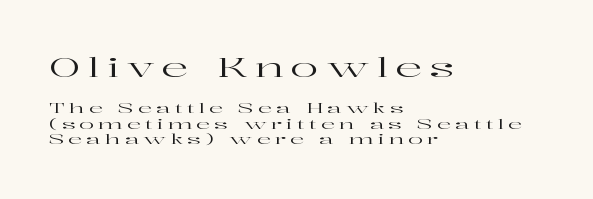
Q: Is the text italic (slanted)? A: No, it is upright.
Q: Is the text underlined? A: No.
Q: How is the paragraph aligned? A: Left-aligned.
Q: Is the spacing between letters normal or unusually wide? A: Unusually wide.
Q: Is the spacing between lines tight, normal or loose? A: Tight.
Q: Which block of text is set in a larger size, the first (top) or the second (bottom)? A: The first (top) one.
